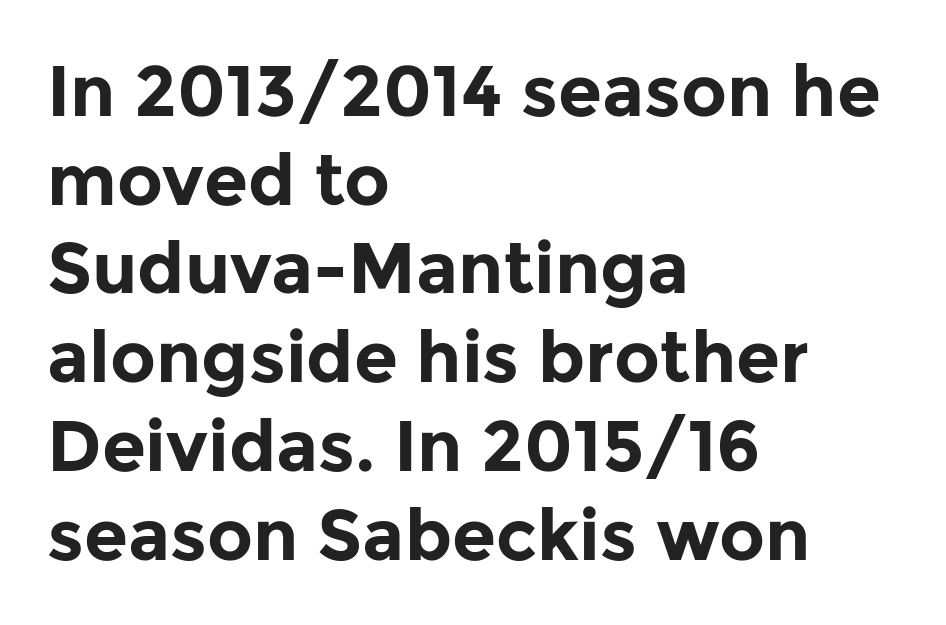
Type without underlining. Unlike italic type, these characters show no tilt at all. Line spacing here is normal. I'd call this a sans setting — the letters go barefoot. Horizontal alignment here is leftward, the default for most running prose. Tracking here is standard; glyphs follow each other at the usual distance.
